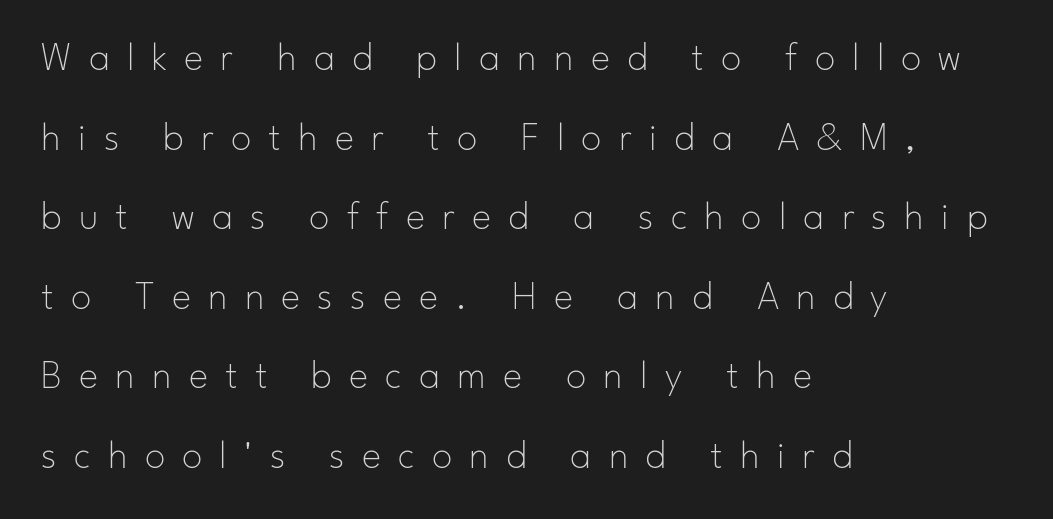
Observe the wide spacing: letters keep a clear distance from each other. Quick note: interline space is abundant. The typeface has the unassuming heft of standard copy or less. Style check: upright.
